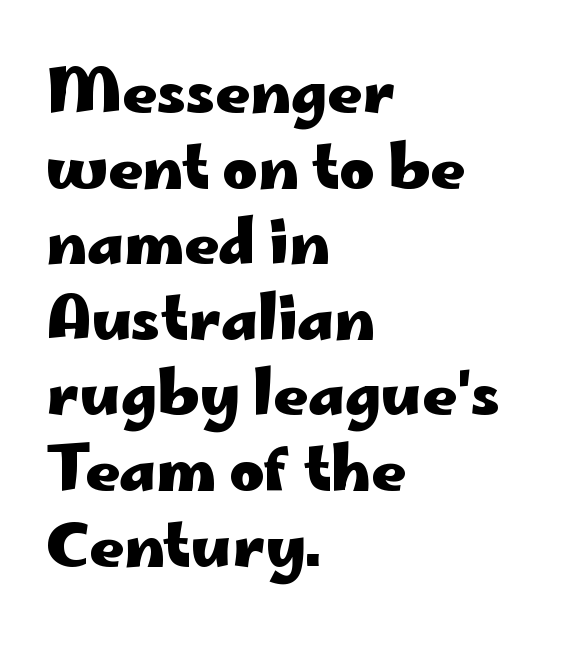
Q: Is the text bold? A: Yes.
Q: Is the text italic (slanted)? A: No, it is upright.
Q: Is the typeface a serif or a sans-serif typeface? A: Sans-serif.
Q: Is the text underlined? A: No.
Q: How is the paragraph aligned? A: Left-aligned.
Q: Is the spacing between letters normal or unusually wide? A: Normal.
Q: Is the spacing between lines tight, normal or loose? A: Normal.
Q: Width (condensed, normal, or wide)? A: Wide.
Q: Stroke contrast? A: Low.
Q: x-height? A: Small.
Q: Monospaced? A: No.
